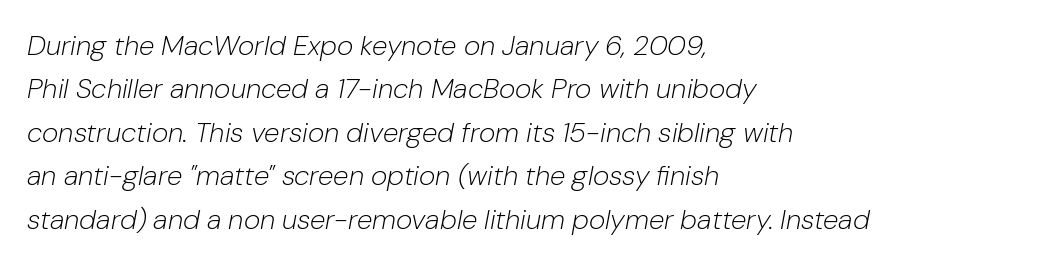
Q: Is the text bold? A: No.
Q: Is the text italic (slanted)? A: Yes, it leans right by about 10 degrees.
Q: Is the text underlined? A: No.
Q: How is the paragraph aligned? A: Left-aligned.
Q: Is the spacing between letters normal or unusually wide? A: Normal.
Q: Is the spacing between lines tight, normal or loose? A: Normal.
Q: Width (condensed, normal, or wide)? A: Normal.
Q: Stroke contrast? A: Low.
Q: x-height? A: Medium.
Q: Monospaced? A: No.
